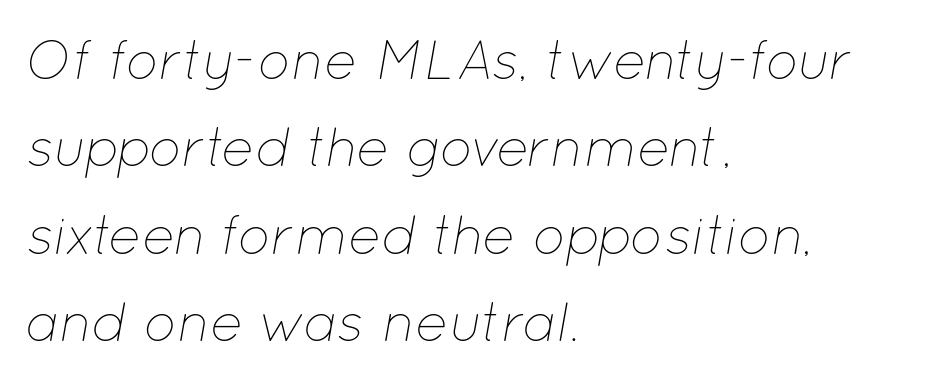
{"italic": "yes", "lean": "right", "slant_degrees": 12, "bold": "no", "weight": "thin", "width": "normal", "stroke_contrast": "low", "x_height": "medium", "monospaced": "no", "underline": "no", "align": "left", "line_spacing": "normal", "line_spacing_ratio": 1.59, "letter_spacing": "normal", "letter_spacing_em": 0.0, "glyph_px": 55}
